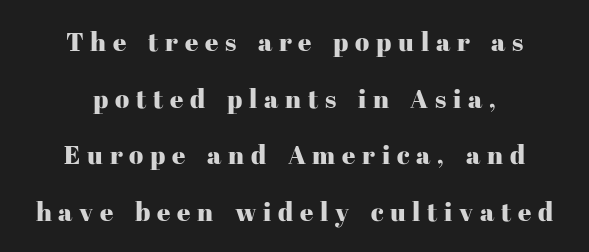
{"italic": "no", "underline": "no", "align": "center", "line_spacing": "loose", "line_spacing_ratio": 2.18, "letter_spacing": "wide", "letter_spacing_em": 0.26, "glyph_px": 26}
